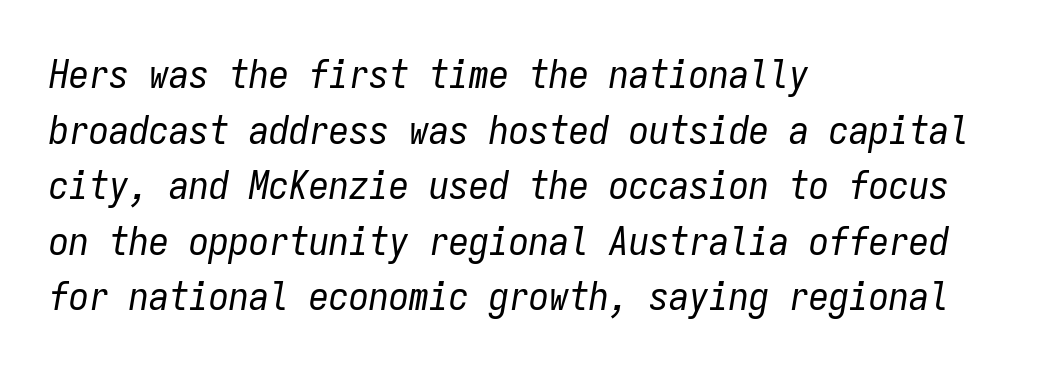
These lines were composed using italics. The rows are spaced the way most documents space them. Underlining? Definitely not there. Honestly, the letter spacing is just normal — you wouldn't notice it. Weight: in the light-to-regular range.
